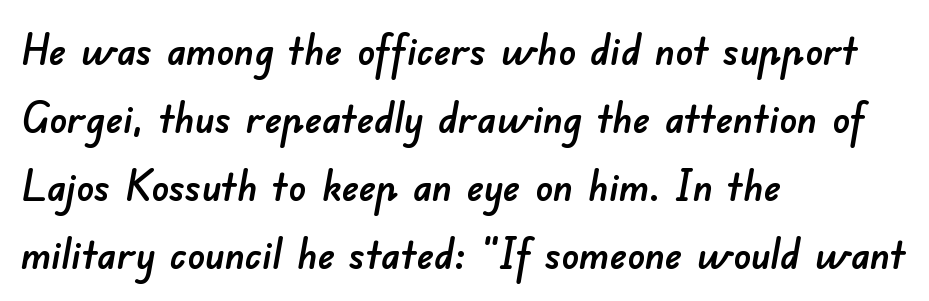
Reading down the column, the eye jumps a familiar distance to each next line. Clear beneath every line of the passage. Does the copy run flush right? No — it runs flush left. These lines are rendered in a variable-pitch font.
